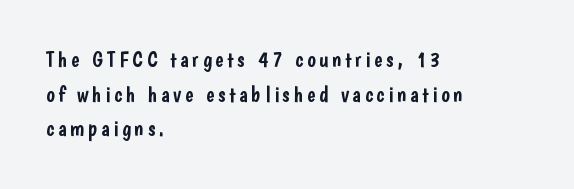
Descender tails drop into unmarked territory. The leading is moderate, giving the passage an even texture. Line beginnings align vertically; line endings do not. Do the letters lean? They stand straight.
